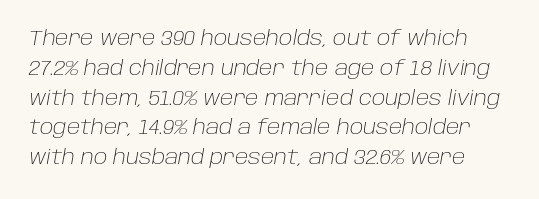
Q: Is the text bold? A: No.
Q: Is the text italic (slanted)? A: Yes, it leans right by about 10 degrees.
Q: Is the text underlined? A: No.
Q: Is the spacing between letters normal or unusually wide? A: Normal.
Q: Is the spacing between lines tight, normal or loose? A: Normal.
